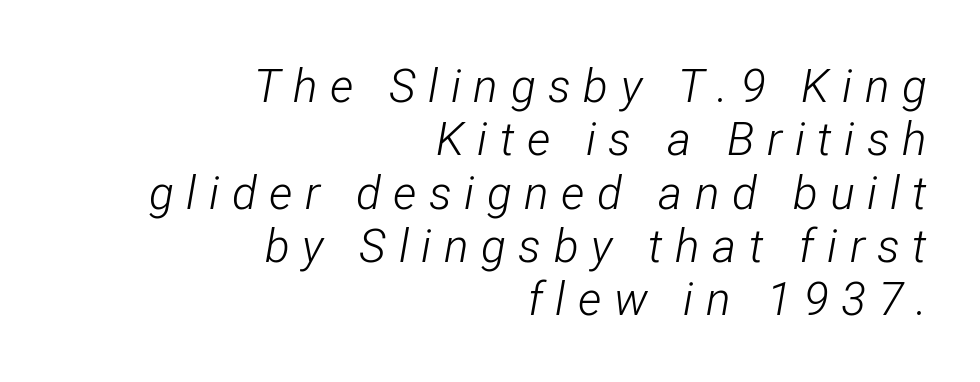
The image shows 46 px light, condensed type, italic (leaning right); set right-aligned, line spacing 1.16x, unusually wide letter spacing (+0.27 em), not underlined; low stroke contrast and a medium x-height.
